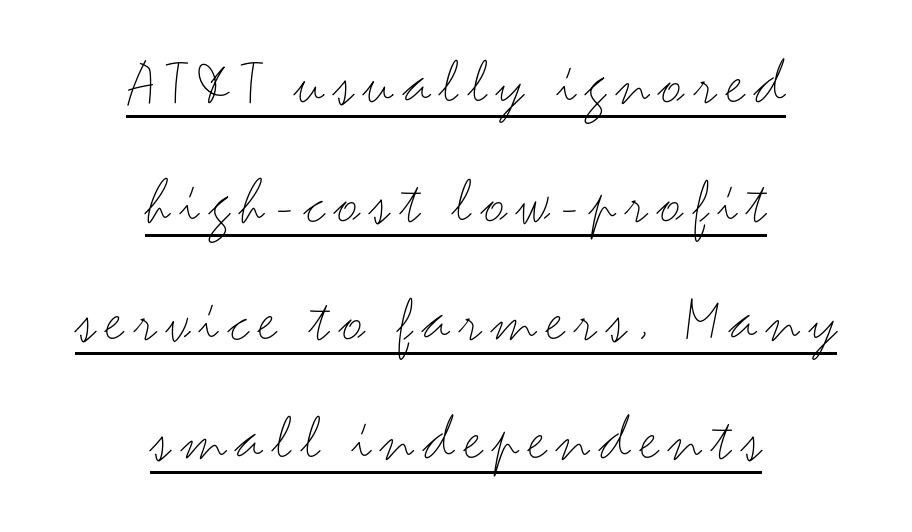
Regarding serifs, this sample does without them. This rendering uses center alignment, leaving both contours irregular but symmetric. Quick note: underline on. Is this a fixed-width face? No — the glyphs have proportional, varying widths.
